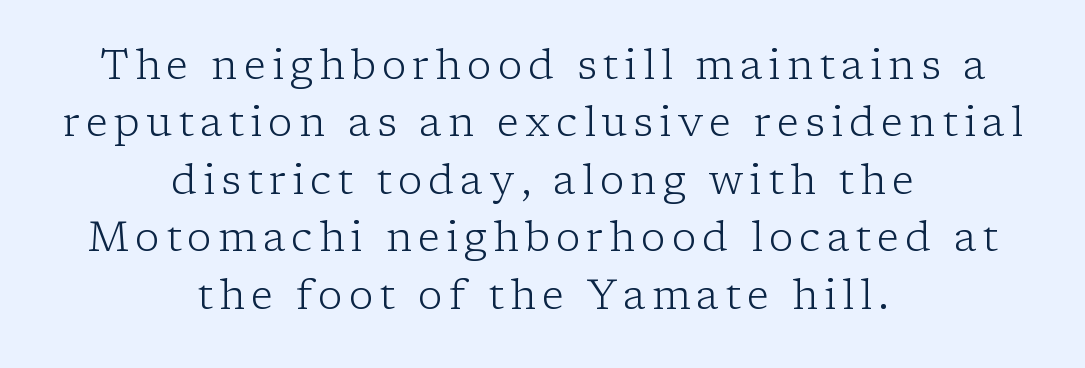
A light-to-regular cut is what we see here. Small tapered or slab feet sit at the stroke ends, so this counts as serif. The paragraph shown floats in the horizontal middle. The letters stand straight up with perfectly vertical stems. One glance says typical: line gaps are just what's usual.
